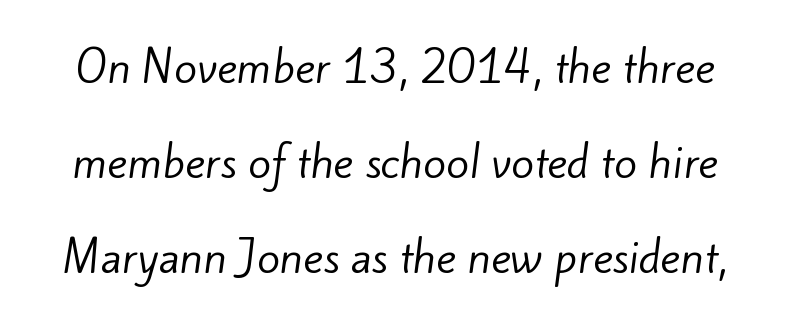
The baseline area is clear. Serifs: no, the terminals of the letterforms are clean. The strokes are not fattened; the text isn't bold. The designer dialed line spacing up above the default. These lines keep a tight, regular rhythm from letter to letter.
